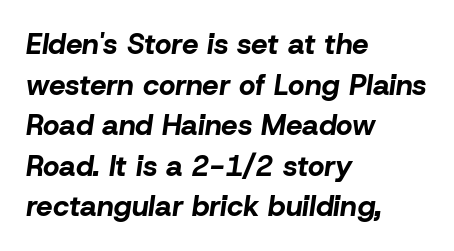
The image shows 29 px bold type, italic (leaning right); set left-aligned, normal line spacing (1.4x), normal letter spacing, not underlined; low stroke contrast and a medium x-height.
